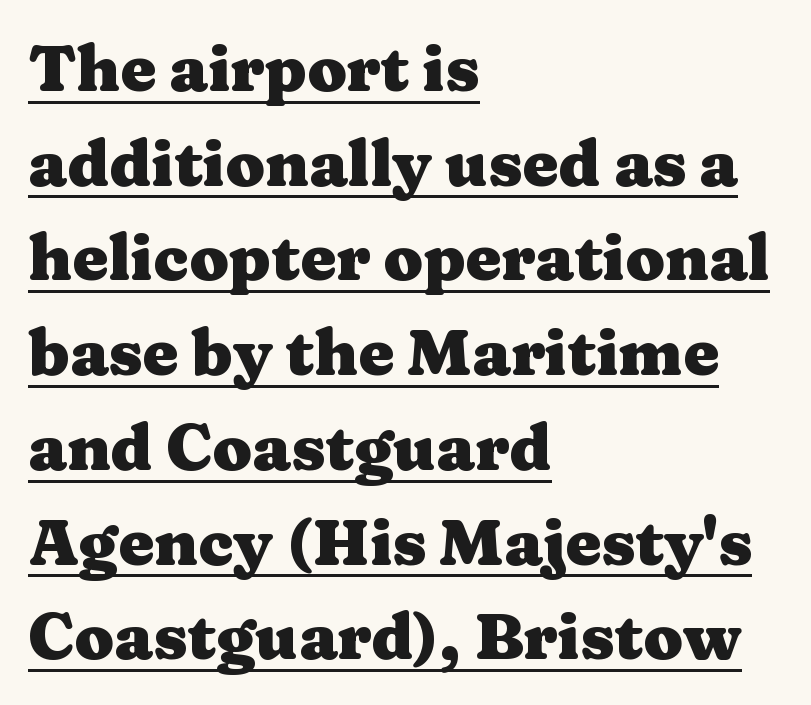
Decoration check: the copy is underlined. The passage shown is typed in a proportional face where columns would drift. The paragraph has a hard left edge and a soft right edge. Strokes here are thick enough to call this a true bold. The line-height multiplier appears to be the usual default.
